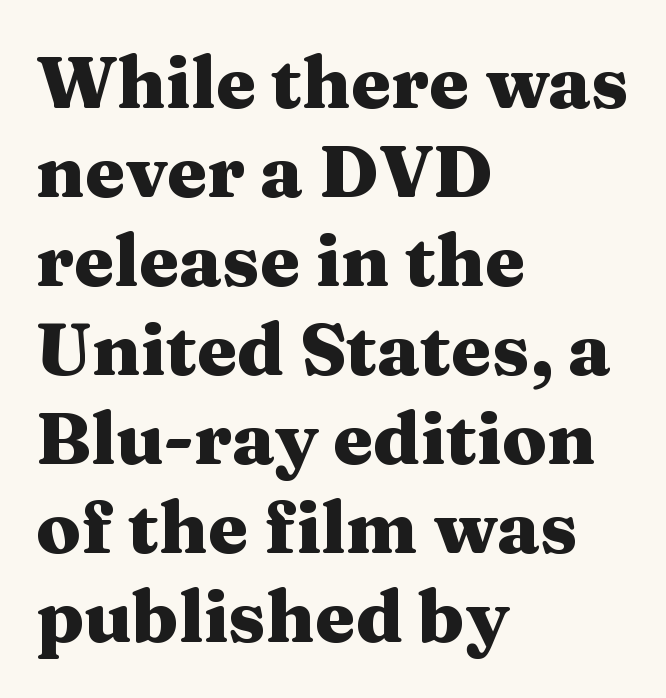
The image shows 73 px heavy, wide serif type, upright; set left-aligned, line spacing 1.22x, normal letter spacing, not underlined; medium stroke contrast and a medium x-height.
